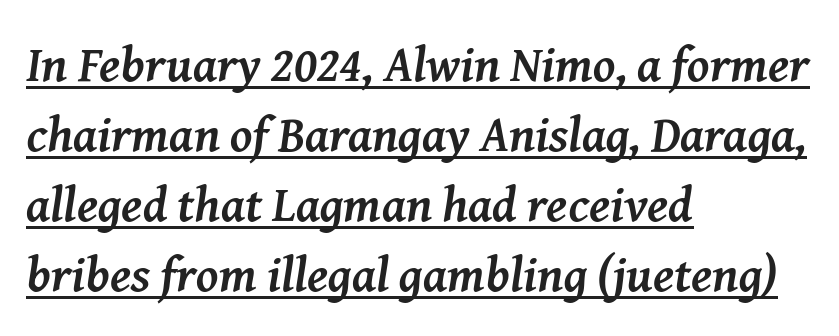
{"serif": "yes", "italic": "yes", "lean": "right", "slant_degrees": 8, "bold": "yes", "weight": "semibold", "width": "normal", "stroke_contrast": "medium", "x_height": "medium", "monospaced": "no", "underline": "yes", "align": "left", "line_spacing": "normal", "line_spacing_ratio": 1.4, "letter_spacing": "normal", "letter_spacing_em": 0.0, "glyph_px": 50}
